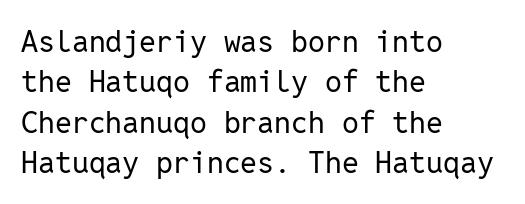
The image shows 30 px regular-weight sans-serif type, upright, monospaced; set left-aligned, normal line spacing (1.35x), normal letter spacing, not underlined; low stroke contrast and a medium x-height.
